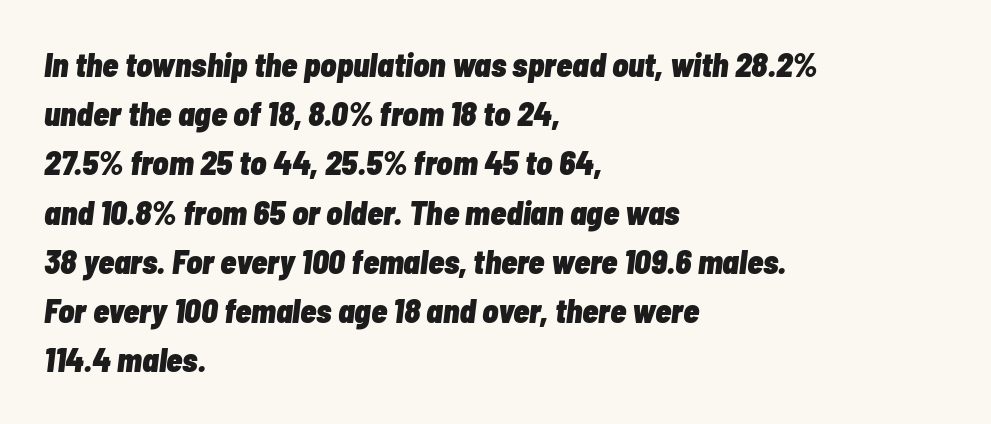
Layout note: lines flush left. What stands out about the letter spacing? Nothing — it is the standard amount. Each letter keeps its own natural width here, so spacing adapts to shape. This rendering features lettering with no underline. Each new line begins a customary step beneath the previous one.
